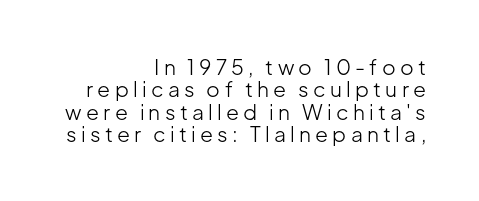
Stems here are at most as thick as an everyday book face. Between one letter and the next there's a generous, obvious gap. Do the letters lean? They stand straight. These lines huddle together more closely than default settings would place them.
